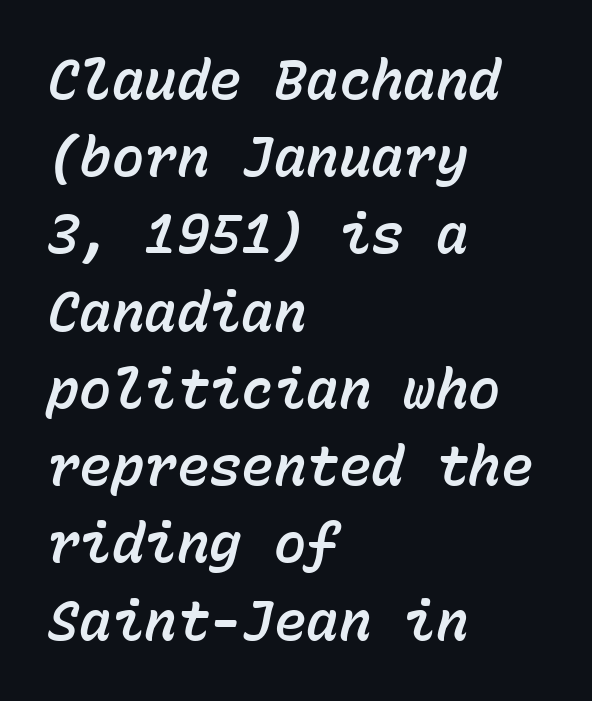
{"italic": "yes", "lean": "right", "slant_degrees": 15, "width": "normal", "stroke_contrast": "low", "x_height": "medium", "monospaced": "yes", "underline": "no", "align": "left", "line_spacing": "normal", "line_spacing_ratio": 1.43, "letter_spacing": "normal", "letter_spacing_em": 0.0, "glyph_px": 54}
